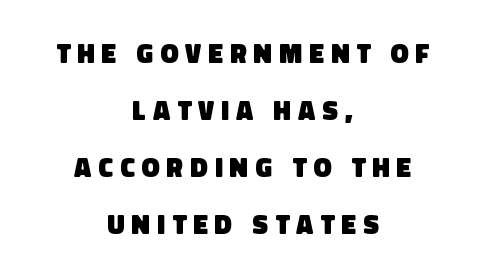
Q: Is the text bold? A: Yes.
Q: Is the text underlined? A: No.
Q: How is the paragraph aligned? A: Centered.
Q: Is the spacing between letters normal or unusually wide? A: Unusually wide.
Q: Is the spacing between lines tight, normal or loose? A: Loose.
